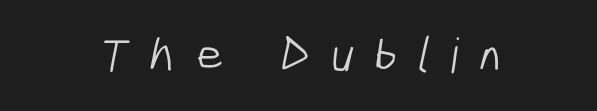
The image shows 48 px light, condensed sans-serif type; set unusually wide letter spacing (+0.44 em), not underlined; low stroke contrast and a medium x-height.
